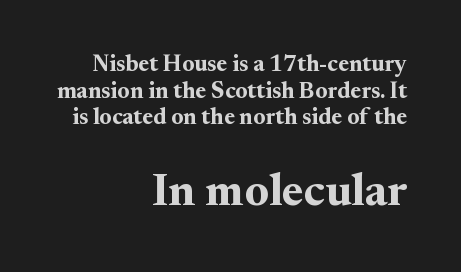
{"serif": "yes", "italic": "no", "bold": "yes", "weight": "bold", "width": "normal", "stroke_contrast": "medium", "x_height": "small", "monospaced": "no", "underline": "no", "align": "right", "line_spacing_ratio": 1.16, "letter_spacing": "normal", "letter_spacing_em": 0.0, "larger_block": "second", "size_ratio": 2.0, "glyph_px": 46}
